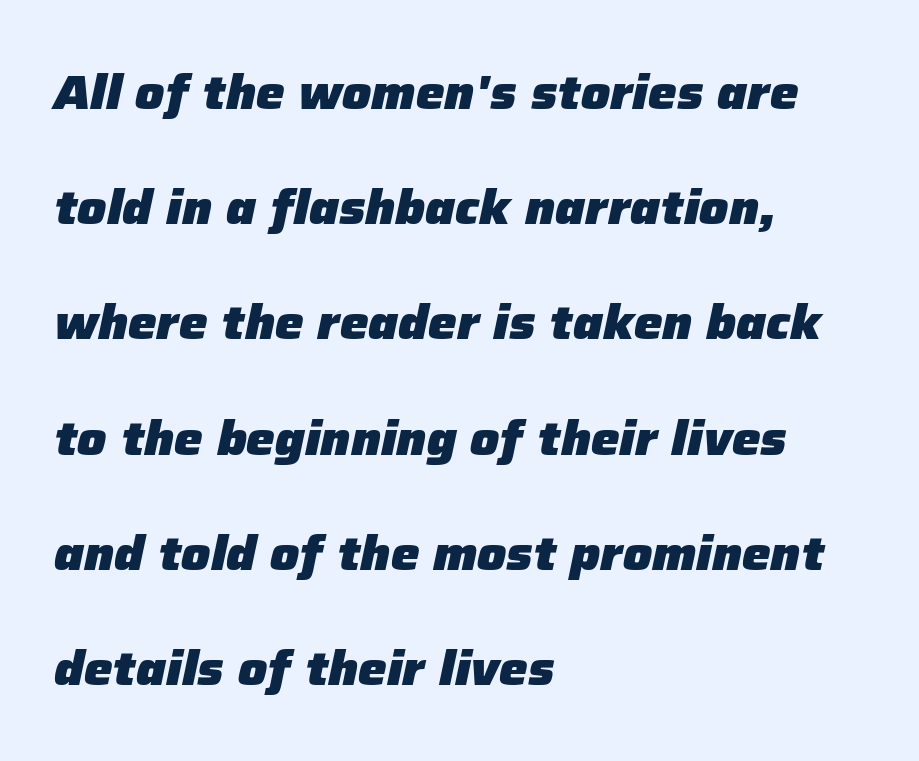
Q: Is the text bold? A: Yes.
Q: Is the text italic (slanted)? A: Yes, it leans right by about 12 degrees.
Q: Is the text underlined? A: No.
Q: How is the paragraph aligned? A: Left-aligned.
Q: Is the spacing between letters normal or unusually wide? A: Normal.
Q: Is the spacing between lines tight, normal or loose? A: Loose.
Q: Width (condensed, normal, or wide)? A: Normal.
Q: Stroke contrast? A: Low.
Q: x-height? A: Medium.
Q: Monospaced? A: No.
